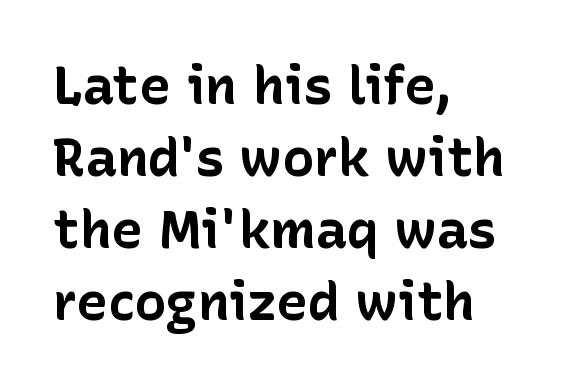
The setting favours the left margin, as ordinary paragraphs usually do. Words appear dense and cohesive because spacing is normal. Posture: upright roman. Beneath every word, the page is bare. These lines are composed in type without serifs.
